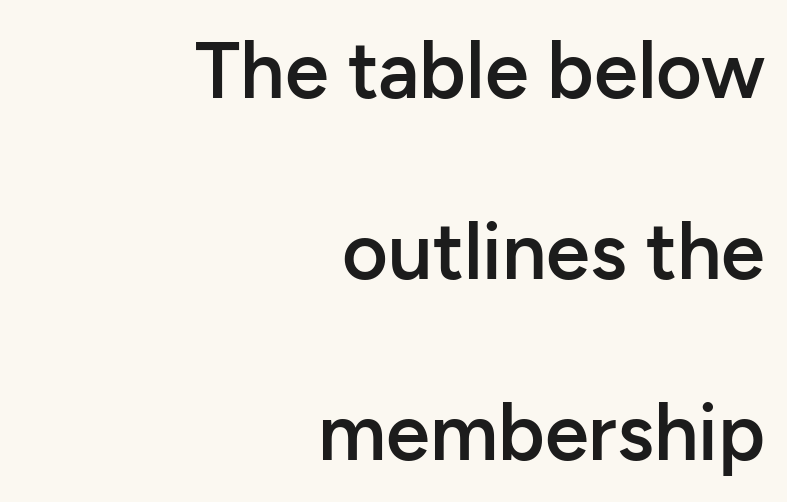
{"serif": "no", "italic": "no", "bold": "semi", "weight": "semibold", "width": "normal", "stroke_contrast": "low", "x_height": "medium", "monospaced": "no", "underline": "no", "align": "right", "line_spacing": "loose", "line_spacing_ratio": 2.29, "letter_spacing": "normal", "letter_spacing_em": 0.0, "glyph_px": 79}
